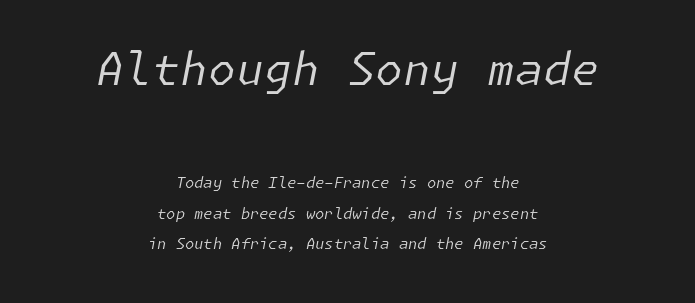
The image shows 45 px regular-weight type, italic (leaning right); set centered, loose line spacing (2.03x), normal letter spacing, not underlined; the first (top) block is 3.0x larger; low stroke contrast and a medium x-height.
